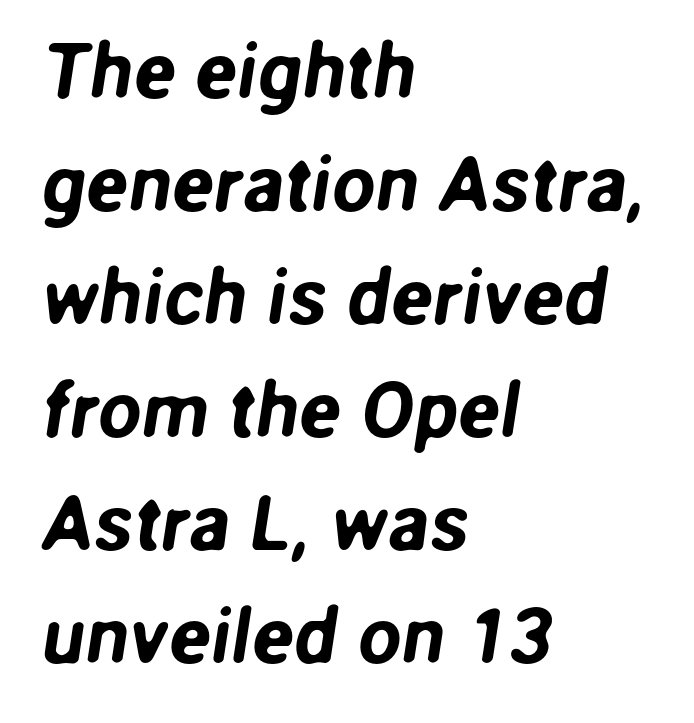
Q: Is the typeface a serif or a sans-serif typeface? A: Sans-serif.
Q: Is the text underlined? A: No.
Q: How is the paragraph aligned? A: Left-aligned.
Q: Is the spacing between letters normal or unusually wide? A: Normal.
Q: Is the spacing between lines tight, normal or loose? A: Normal.
Q: Width (condensed, normal, or wide)? A: Normal.
Q: Stroke contrast? A: Low.
Q: x-height? A: Medium.
Q: Monospaced? A: No.
